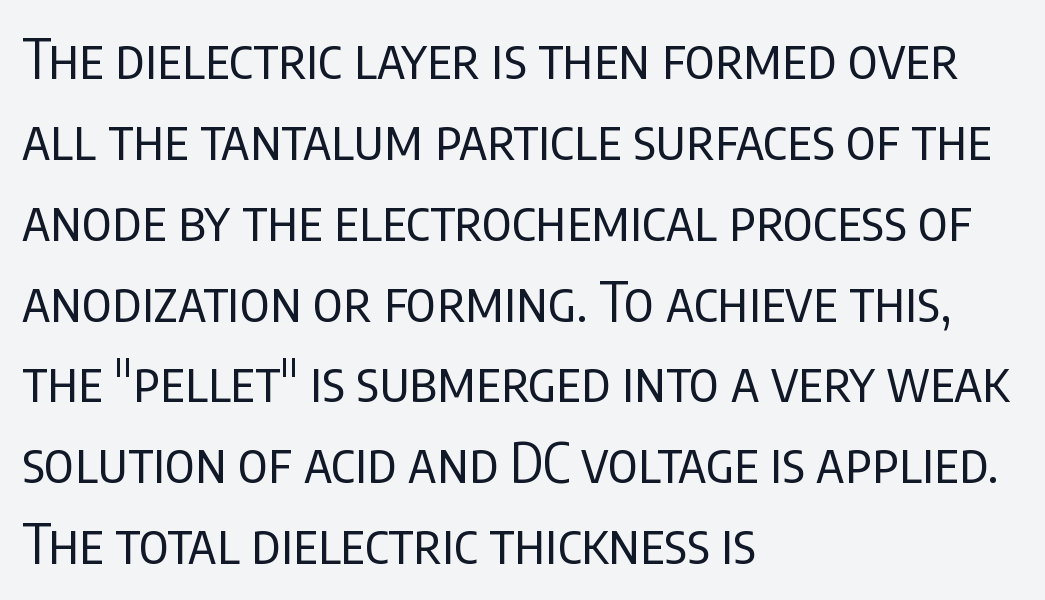
This is the regular roman posture of the typeface. Leading matches the norm, producing a regular column. This sample has the flowing, uneven cadence of proportional lettering. The paragraph has a hard left edge and a soft right edge. Each stroke keeps to a modest, everyday thickness or less.
